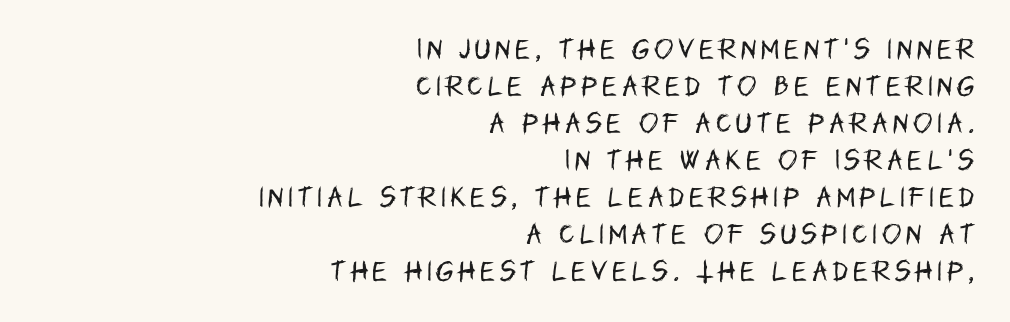
Type without underlining. When letters stand straight like this, we call the style roman or upright. Words appear elongated and porous because spacing is wide. Summary of vertical rhythm: regular, with standard interline spacing. Notice how the passage keeps a crisp vertical edge on the right only. Heft: none added — not bold.
